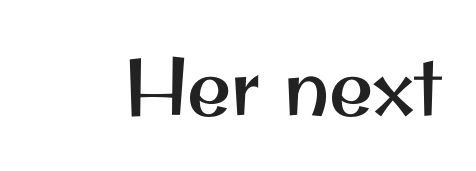
The typeface chosen for these lines omits serifs. The lettering stays uniformly vertical, giving the passage a roman look. Is the letter spacing exaggerated? No — it looks like the ordinary default. Underlining? Definitely not there. The letters advance in unequal steps, a hallmark of proportional type.
